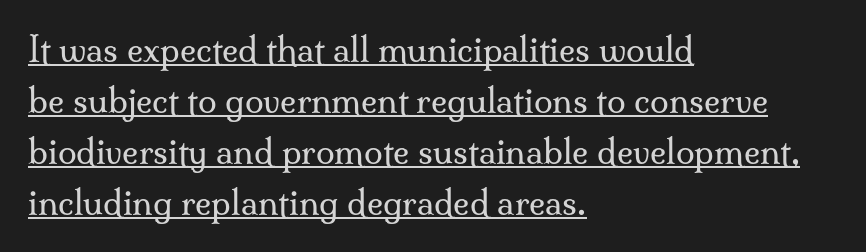
The image shows 34 px regular-weight serif type, upright; set left-aligned, normal line spacing (1.5x), normal letter spacing, underlined; medium stroke contrast and a small x-height.
